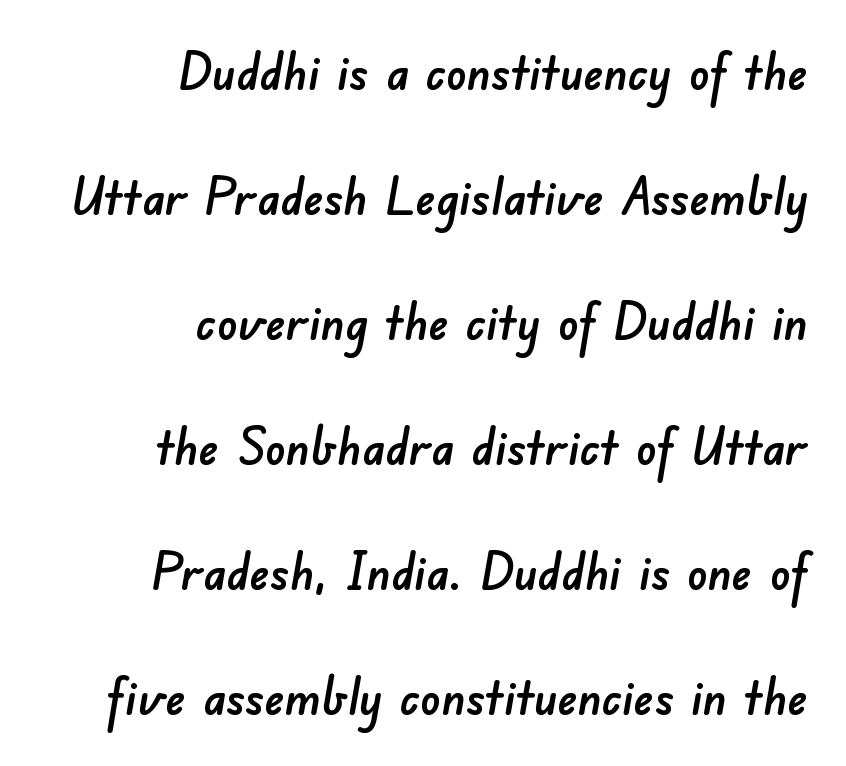
The image shows 51 px sans-serif type; set right-aligned, loose line spacing (2.45x), normal letter spacing, not underlined; low stroke contrast and a small x-height.
